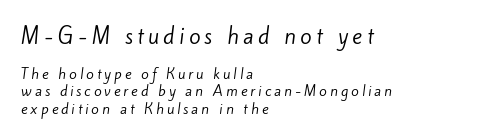
Q: Is the text bold? A: No.
Q: Is the text underlined? A: No.
Q: How is the paragraph aligned? A: Left-aligned.
Q: Is the spacing between letters normal or unusually wide? A: Unusually wide.
Q: Which block of text is set in a larger size, the first (top) or the second (bottom)? A: The first (top) one.
